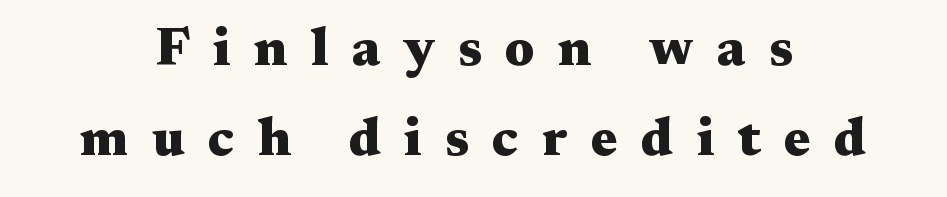
Little horizontal feet cap the strokes, marking this as serif type. Strokes here are thick enough to call this a true bold. The baseline area is clear. The whitespace from short lines is split evenly between both sides. Spacing verdict: proportional, widths tailored to each character. Successive baselines arrive at the customary interval.
